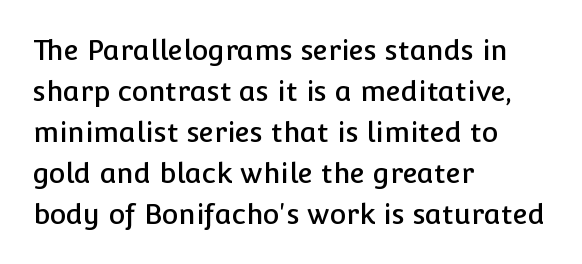
{"serif": "no", "italic": "no", "width": "normal", "stroke_contrast": "low", "x_height": "medium", "monospaced": "no", "underline": "no", "align": "left", "line_spacing": "normal", "line_spacing_ratio": 1.46, "letter_spacing": "normal", "letter_spacing_em": 0.0, "glyph_px": 28}
